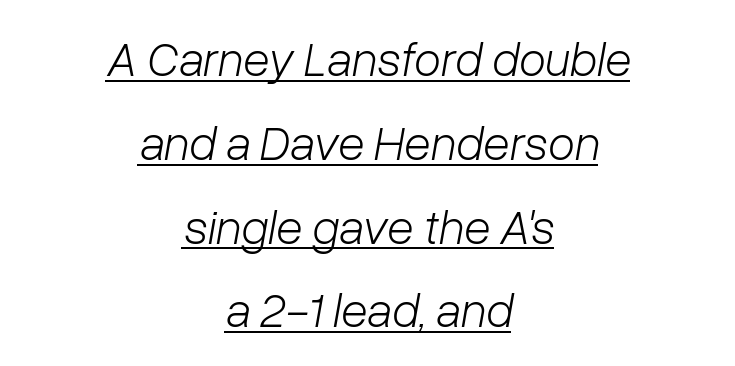
{"italic": "yes", "lean": "right", "slant_degrees": 10, "bold": "no", "weight": "light", "width": "normal", "stroke_contrast": "low", "x_height": "medium", "monospaced": "no", "underline": "yes", "align": "center", "line_spacing_ratio": 1.71, "letter_spacing": "normal", "letter_spacing_em": 0.0, "glyph_px": 49}
